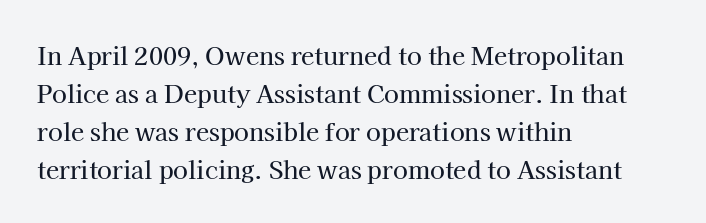
{"italic": "no", "underline": "no", "align": "left", "line_spacing": "normal", "line_spacing_ratio": 1.58, "letter_spacing": "normal", "letter_spacing_em": 0.0, "glyph_px": 24}
